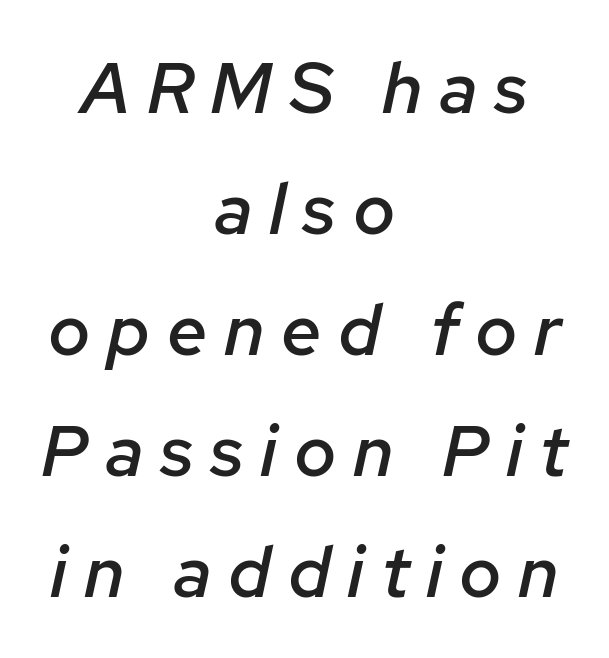
Q: Is the text bold? A: Semi-bold.
Q: Is the text italic (slanted)? A: Yes, it leans right by about 12 degrees.
Q: Is the text underlined? A: No.
Q: How is the paragraph aligned? A: Centered.
Q: Is the spacing between letters normal or unusually wide? A: Unusually wide.
Q: Is the spacing between lines tight, normal or loose? A: Normal.
Q: Width (condensed, normal, or wide)? A: Normal.
Q: Stroke contrast? A: Low.
Q: x-height? A: Medium.
Q: Monospaced? A: No.
